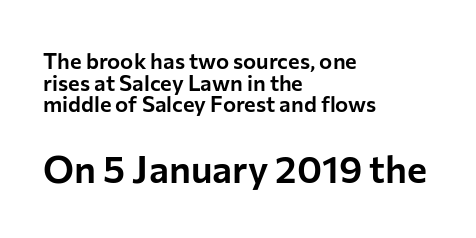
The image shows 38 px sans-serif type, upright; set left-aligned, tight line spacing (0.98x), normal letter spacing, not underlined; the second (bottom) block is 1.73x larger; low stroke contrast and a medium x-height.
